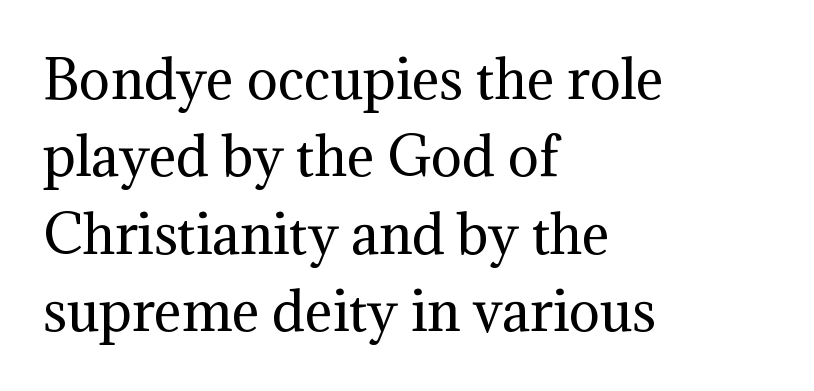
Q: Is the text bold? A: No.
Q: Is the text italic (slanted)? A: No, it is upright.
Q: Is the typeface a serif or a sans-serif typeface? A: Serif.
Q: Is the text underlined? A: No.
Q: How is the paragraph aligned? A: Left-aligned.
Q: Is the spacing between letters normal or unusually wide? A: Normal.
Q: Is the spacing between lines tight, normal or loose? A: Normal.
Q: Width (condensed, normal, or wide)? A: Normal.
Q: Stroke contrast? A: Medium.
Q: x-height? A: Medium.
Q: Monospaced? A: No.
